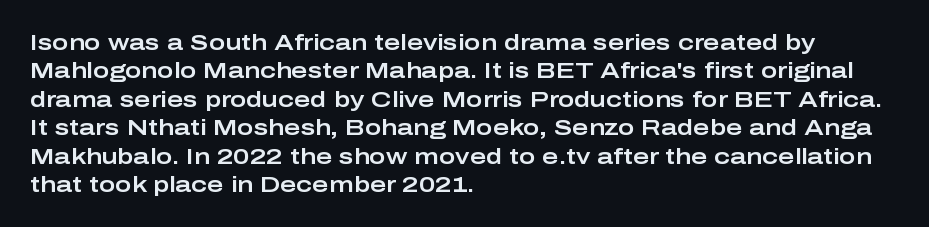
Does extra space separate the letters? No, they use regular spacing. Rows of type keep a routine distance in the vertical direction. Descender tails drop into unmarked territory. No italicization has been applied; the sample stays upright.
